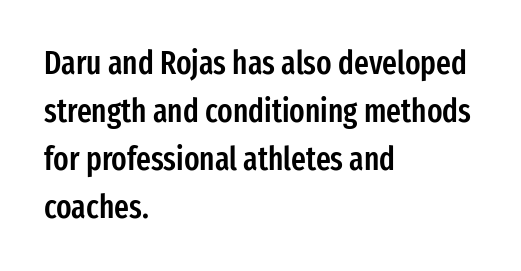
Q: Is the text bold? A: Semi-bold.
Q: Is the text italic (slanted)? A: No, it is upright.
Q: Is the typeface a serif or a sans-serif typeface? A: Sans-serif.
Q: Is the text underlined? A: No.
Q: How is the paragraph aligned? A: Left-aligned.
Q: Is the spacing between letters normal or unusually wide? A: Normal.
Q: Is the spacing between lines tight, normal or loose? A: Normal.
Q: Width (condensed, normal, or wide)? A: Condensed.
Q: Stroke contrast? A: Low.
Q: x-height? A: Medium.
Q: Monospaced? A: No.
